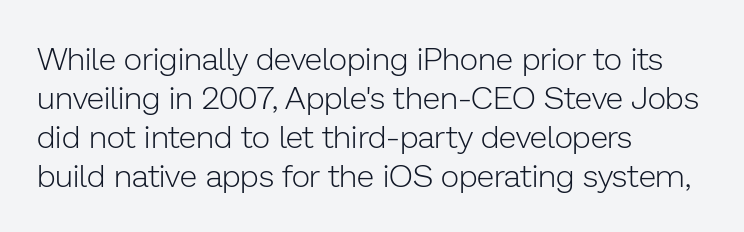
{"serif": "no", "italic": "no", "bold": "no", "weight": "light", "width": "normal", "stroke_contrast": "low", "x_height": "medium", "monospaced": "no", "underline": "no", "align": "left", "line_spacing_ratio": 1.22, "letter_spacing": "normal", "letter_spacing_em": 0.0, "glyph_px": 32}
